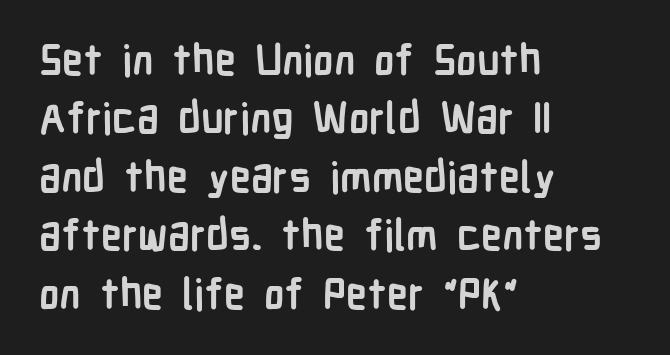
Lines of text with bare space underneath. This sample has the flowing, uneven cadence of proportional lettering. Tall strokes in this sample are plumb rather than angled. Teacher's note: observe the even left margin — that is flush-left alignment.
